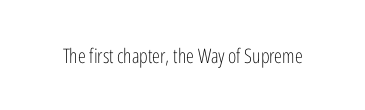
Posture: upright roman. Short note: letters normally spaced. The weight would be labelled regular, book, light, or lighter still. Lines of text with bare space underneath.
